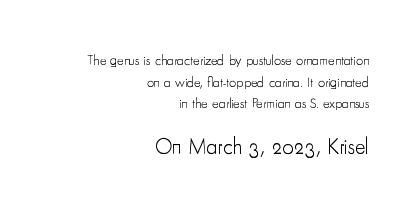
The image shows 22 px text type, upright; set right-aligned, normal line spacing (1.54x), normal letter spacing, not underlined; the second (bottom) block is 1.57x larger.
